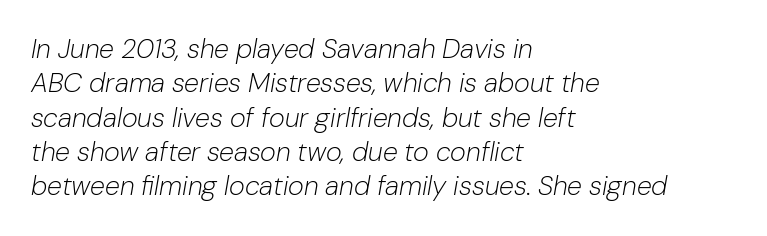
{"italic": "yes", "lean": "right", "slant_degrees": 10, "bold": "no", "underline": "no", "align": "left", "line_spacing": "normal", "line_spacing_ratio": 1.27, "letter_spacing": "normal", "letter_spacing_em": 0.0, "glyph_px": 27}
